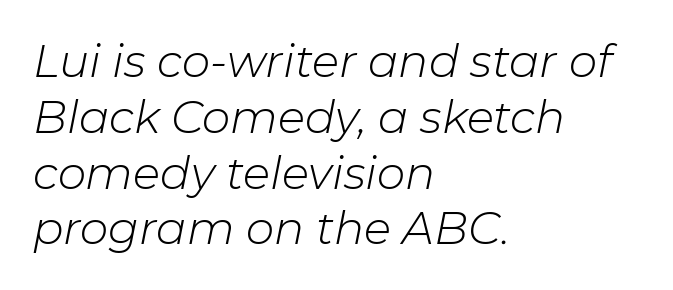
The glyphs are unaccompanied by any horizontal stroke below them. Tall strokes in this sample are angled rather than plumb. The compositor pushed each line to the left boundary. Here the designer chose a conventional face with non-uniform glyph widths. A light-to-regular cut is what we see here.
